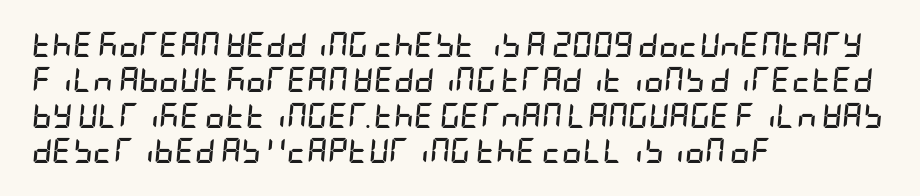
{"italic": "yes", "lean": "right", "slant_degrees": 5, "bold": "yes", "underline": "no", "align": "left", "line_spacing": "normal", "line_spacing_ratio": 1.42, "letter_spacing": "normal", "letter_spacing_em": 0.0, "glyph_px": 25}
